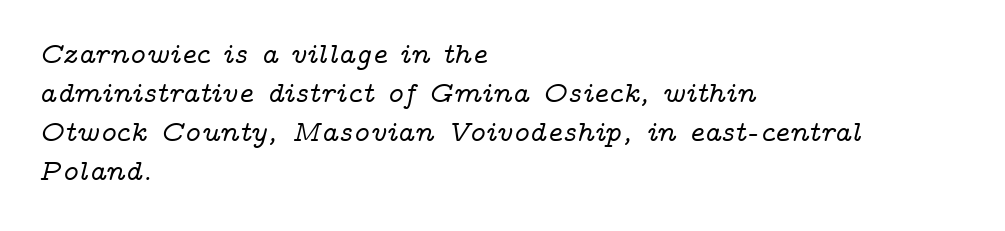
The image shows 29 px wide serif type, italic (leaning right); set left-aligned, normal line spacing (1.35x), normal letter spacing, not underlined; low stroke contrast and a medium x-height.
